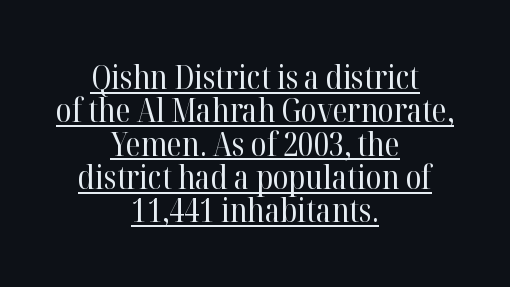
This sample carries an underscore along the baseline area. Think standard paragraph weight, or any step lighter than that. The typography opts for an upright posture over an oblique one. These lines are centered, leaving both edges ragged. Type style note: has serifs. Letter spacing: default.
